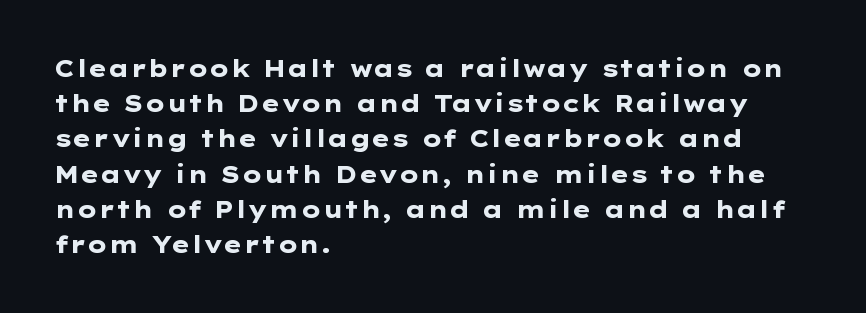
Q: Is the text bold? A: Yes.
Q: Is the text italic (slanted)? A: No, it is upright.
Q: Is the text underlined? A: No.
Q: How is the paragraph aligned? A: Left-aligned.
Q: Is the spacing between letters normal or unusually wide? A: Normal.
Q: Is the spacing between lines tight, normal or loose? A: Normal.
